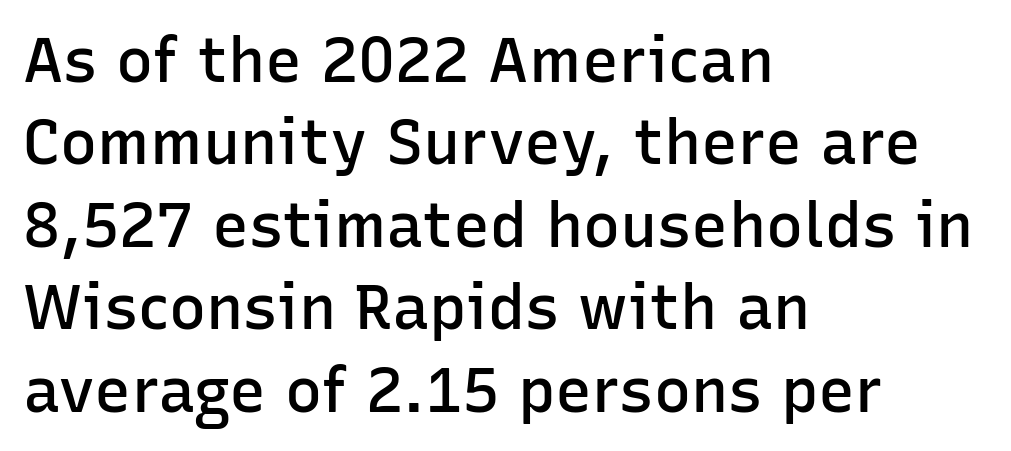
The image shows 62 px semibold sans-serif type, upright; set left-aligned, normal line spacing (1.33x), normal letter spacing, not underlined; low stroke contrast and a medium x-height.
